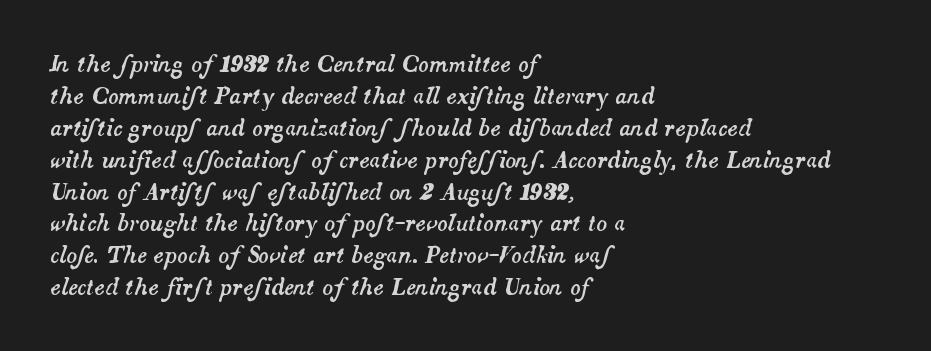
{"italic": "yes", "lean": "right", "slant_degrees": 14, "underline": "no", "align": "left", "line_spacing": "normal", "line_spacing_ratio": 1.45, "letter_spacing": "normal", "letter_spacing_em": 0.0, "glyph_px": 22}
